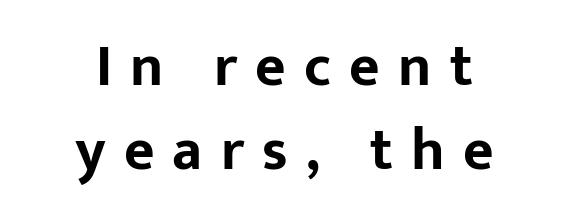
The image shows 59 px bold sans-serif type, upright; set centered, normal line spacing (1.43x), unusually wide letter spacing (+0.31 em), not underlined; low stroke contrast and a medium x-height.
